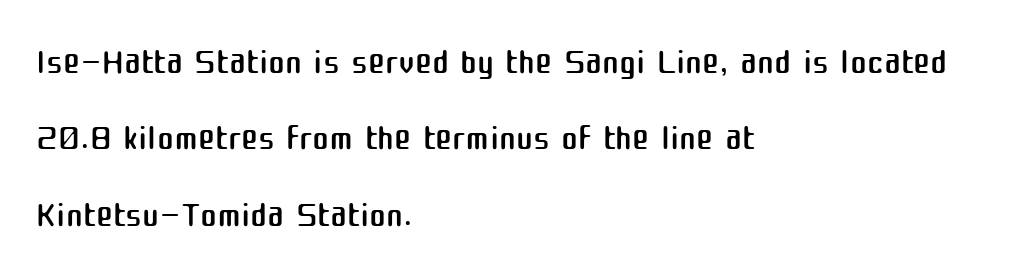
These lines are set flush left with a ragged right edge. This sample has the flowing, uneven cadence of proportional lettering. Designer's note — italics off, roman on. The typeface chosen for these lines omits serifs. Unmarked baselines from the first word to the last.
